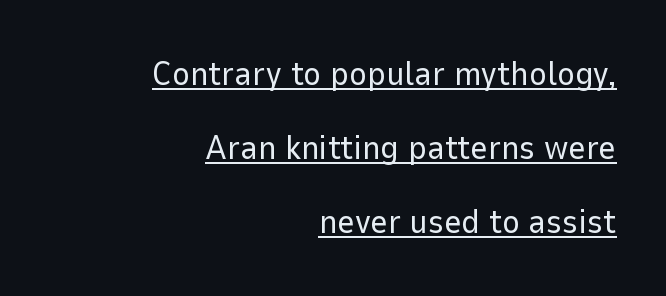
{"serif": "no", "italic": "no", "bold": "no", "weight": "regular", "width": "normal", "stroke_contrast": "low", "x_height": "medium", "monospaced": "no", "underline": "yes", "align": "right", "line_spacing": "loose", "line_spacing_ratio": 2.18, "letter_spacing": "normal", "letter_spacing_em": 0.0, "glyph_px": 34}
